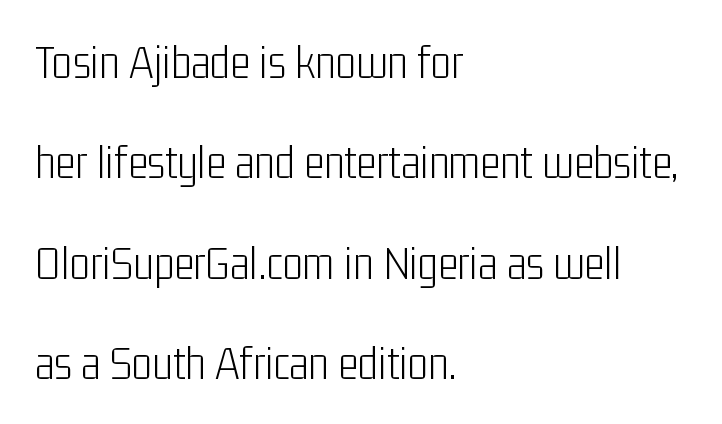
{"serif": "no", "italic": "no", "bold": "no", "weight": "light", "width": "condensed", "stroke_contrast": "low", "x_height": "medium", "monospaced": "no", "underline": "no", "align": "left", "line_spacing": "loose", "line_spacing_ratio": 2.09, "letter_spacing": "normal", "letter_spacing_em": 0.0, "glyph_px": 48}
